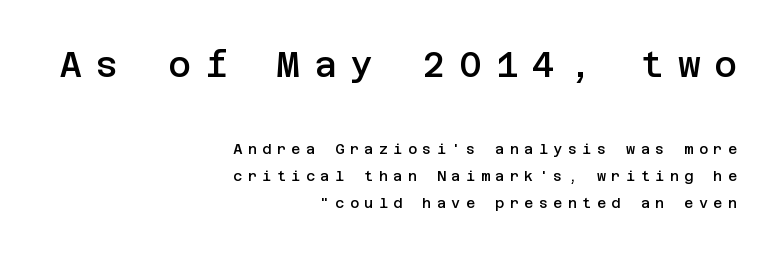
The image shows 35 px semibold sans-serif type, upright; set right-aligned, loose line spacing (1.94x), unusually wide letter spacing (+0.39 em), not underlined; the first (top) block is 2.5x larger; low stroke contrast and a large x-height.
